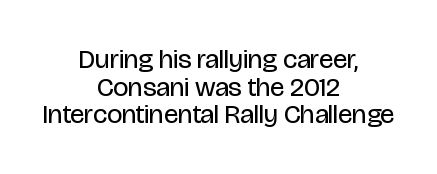
{"italic": "no", "bold": "no", "underline": "no", "align": "center", "line_spacing": "tight", "line_spacing_ratio": 1.02, "letter_spacing": "normal", "letter_spacing_em": 0.0, "glyph_px": 27}
